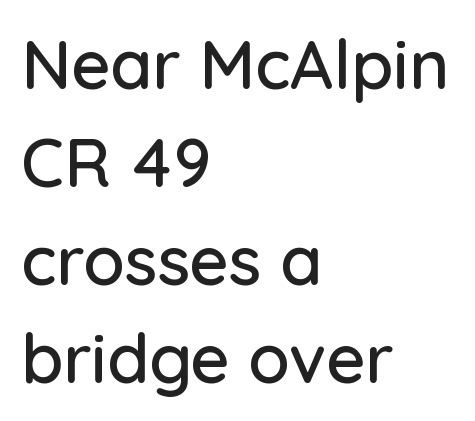
Q: Is the text italic (slanted)? A: No, it is upright.
Q: Is the typeface a serif or a sans-serif typeface? A: Sans-serif.
Q: Is the text underlined? A: No.
Q: How is the paragraph aligned? A: Left-aligned.
Q: Is the spacing between letters normal or unusually wide? A: Normal.
Q: Is the spacing between lines tight, normal or loose? A: Normal.
Q: Width (condensed, normal, or wide)? A: Normal.
Q: Stroke contrast? A: Low.
Q: x-height? A: Medium.
Q: Monospaced? A: No.
